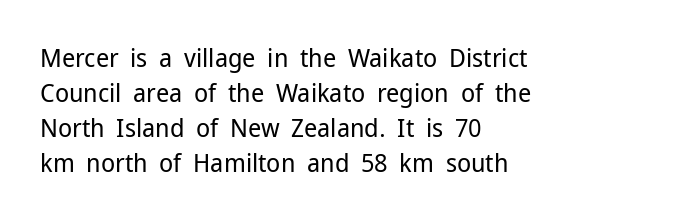
{"italic": "no", "bold": "no", "underline": "no", "align": "left", "line_spacing": "normal", "line_spacing_ratio": 1.35, "letter_spacing": "normal", "letter_spacing_em": 0.0, "glyph_px": 26}
